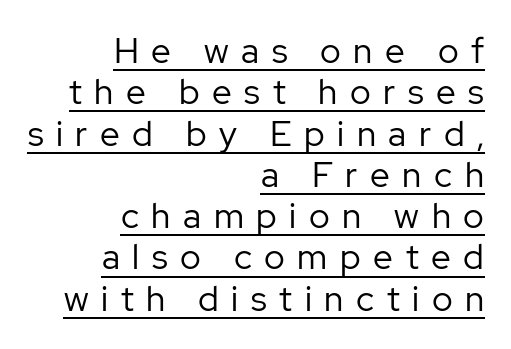
The passage is arranged like a letterhead date or caption credit — flush right. The words here are underlined. The text was rendered using a sans face with plain stroke endings. Do the characters align in a grid? No, the font is proportional. Tall strokes in this sample are plumb rather than angled. The typeface has the unassuming heft of standard copy or less.
